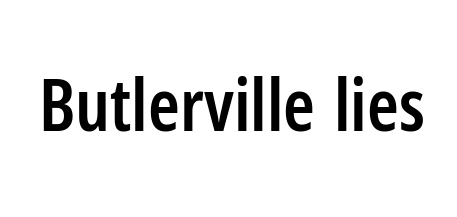
Varying glyph widths throughout — classic text-font behaviour. The space beneath each line is pristine and unruled. Letter spacing: default. Letterform terminals end flat and unadorned throughout the passage.
